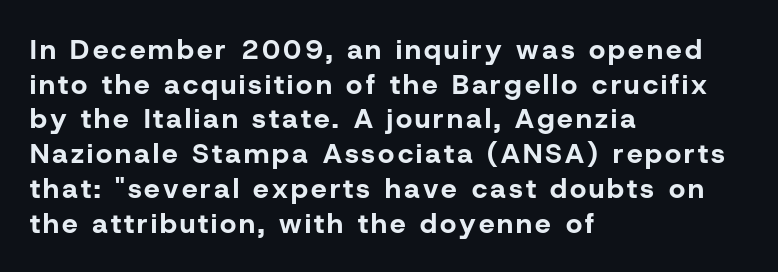
Q: Is the text bold? A: Yes.
Q: Is the text italic (slanted)? A: No, it is upright.
Q: Is the typeface a serif or a sans-serif typeface? A: Sans-serif.
Q: Is the text underlined? A: No.
Q: How is the paragraph aligned? A: Left-aligned.
Q: Width (condensed, normal, or wide)? A: Normal.
Q: Stroke contrast? A: Low.
Q: x-height? A: Medium.
Q: Monospaced? A: No.
